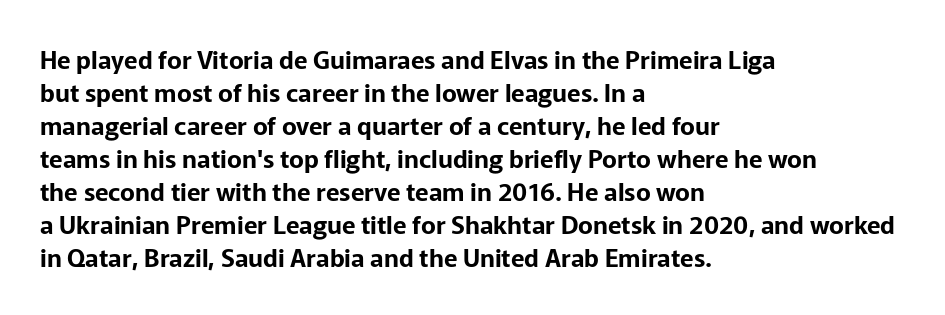
Q: Is the text italic (slanted)? A: No, it is upright.
Q: Is the text underlined? A: No.
Q: How is the paragraph aligned? A: Left-aligned.
Q: Is the spacing between letters normal or unusually wide? A: Normal.
Q: Is the spacing between lines tight, normal or loose? A: Normal.
